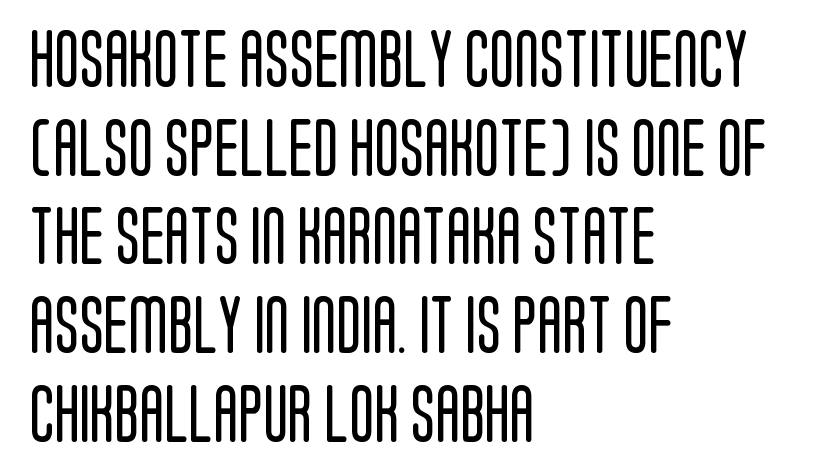
Does the copy run flush right? No — it runs flush left. The passage shown is typeset with a sans-serif family. Is there much room between lines? A standard amount, neither cramped nor airy. The face used here is proportionally spaced, like ordinary book or web type.
